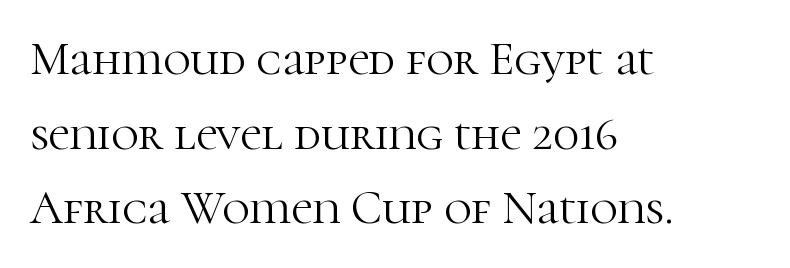
Q: Is the text bold? A: No.
Q: Is the text italic (slanted)? A: No, it is upright.
Q: Is the typeface a serif or a sans-serif typeface? A: Serif.
Q: Is the text underlined? A: No.
Q: How is the paragraph aligned? A: Left-aligned.
Q: Is the spacing between letters normal or unusually wide? A: Normal.
Q: Is the spacing between lines tight, normal or loose? A: Normal.
Q: Width (condensed, normal, or wide)? A: Normal.
Q: Stroke contrast? A: High.
Q: x-height? A: Medium.
Q: Monospaced? A: No.
